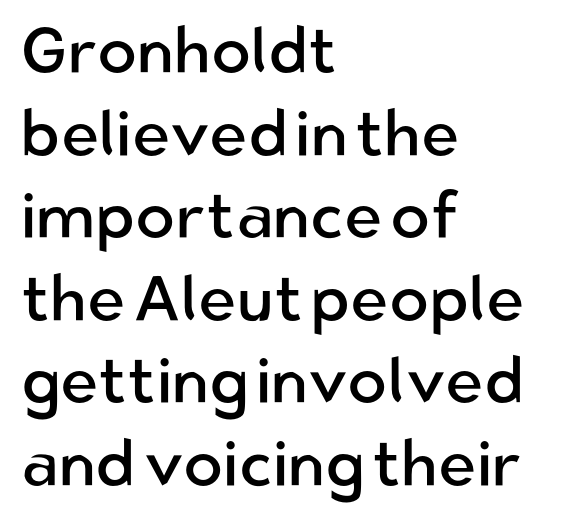
Words appear dense and cohesive because spacing is normal. The compositor pushed each line to the left boundary. Varying glyph widths throughout — classic text-font behaviour. Nobody drew a line under any word here. The face used here is a sans, in the tradition of grotesques and geometrics. The font sits on the lighter half of the weight spectrum, regular included.
